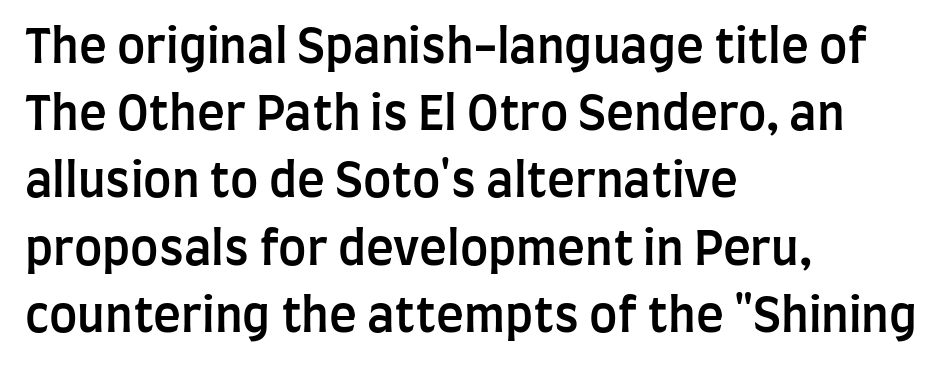
The image shows 47 px semibold, condensed sans-serif type, upright; set left-aligned, normal line spacing (1.43x), normal letter spacing, not underlined; low stroke contrast and a large x-height.
